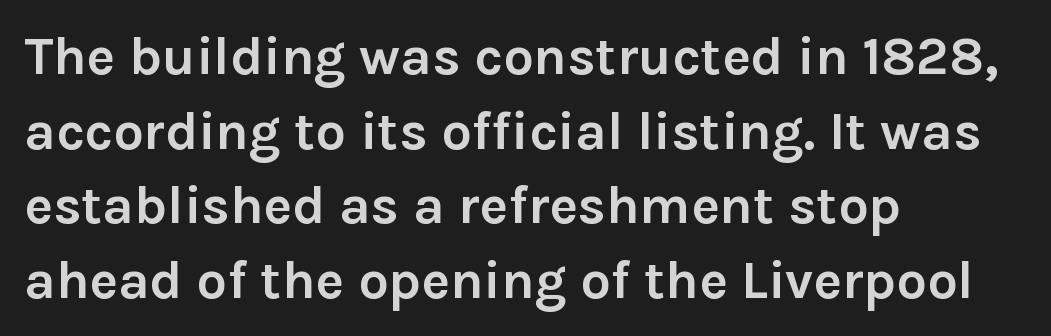
The image shows 54 px semibold sans-serif type, upright; set left-aligned, normal line spacing (1.38x), normal letter spacing, not underlined; low stroke contrast and a medium x-height.
